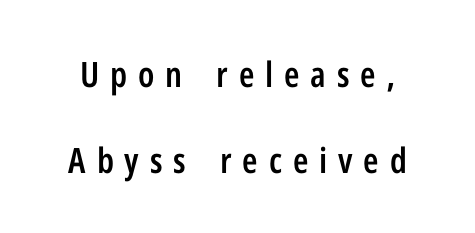
Q: Is the text bold? A: Semi-bold.
Q: Is the text italic (slanted)? A: No, it is upright.
Q: Is the typeface a serif or a sans-serif typeface? A: Sans-serif.
Q: Is the text underlined? A: No.
Q: Is the spacing between letters normal or unusually wide? A: Unusually wide.
Q: Is the spacing between lines tight, normal or loose? A: Loose.
Q: Width (condensed, normal, or wide)? A: Condensed.
Q: Stroke contrast? A: Low.
Q: x-height? A: Medium.
Q: Monospaced? A: No.
